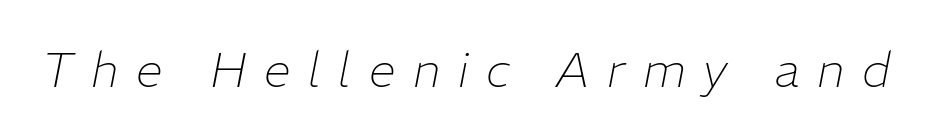
{"italic": "yes", "lean": "right", "slant_degrees": 11, "bold": "no", "weight": "thin", "width": "normal", "stroke_contrast": "low", "x_height": "medium", "monospaced": "no", "underline": "no", "letter_spacing": "wide", "letter_spacing_em": 0.37, "glyph_px": 48}
